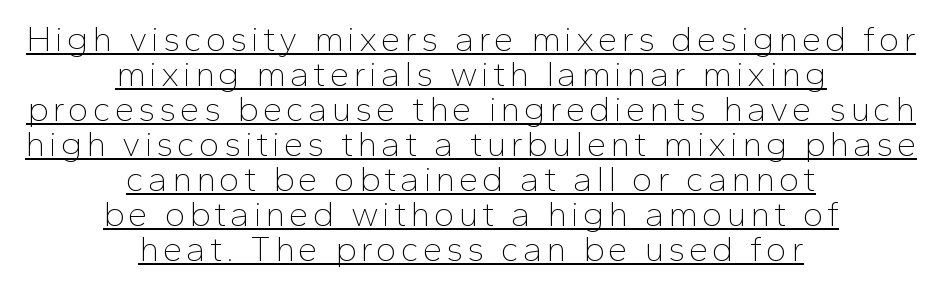
{"serif": "no", "italic": "no", "bold": "no", "weight": "thin", "width": "normal", "stroke_contrast": "low", "x_height": "medium", "monospaced": "no", "underline": "yes", "align": "center", "line_spacing": "tight", "line_spacing_ratio": 1.0, "glyph_px": 35}
